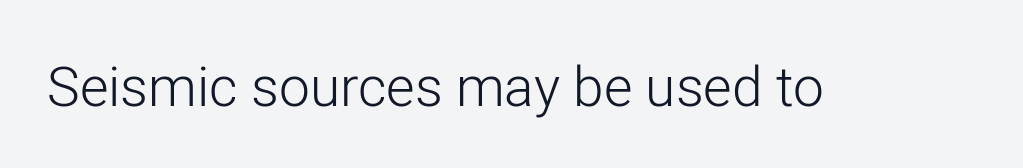
Q: Is the text bold? A: No.
Q: Is the text italic (slanted)? A: No, it is upright.
Q: Is the typeface a serif or a sans-serif typeface? A: Sans-serif.
Q: Is the text underlined? A: No.
Q: Is the spacing between letters normal or unusually wide? A: Normal.
Q: Width (condensed, normal, or wide)? A: Normal.
Q: Stroke contrast? A: Low.
Q: x-height? A: Medium.
Q: Monospaced? A: No.
